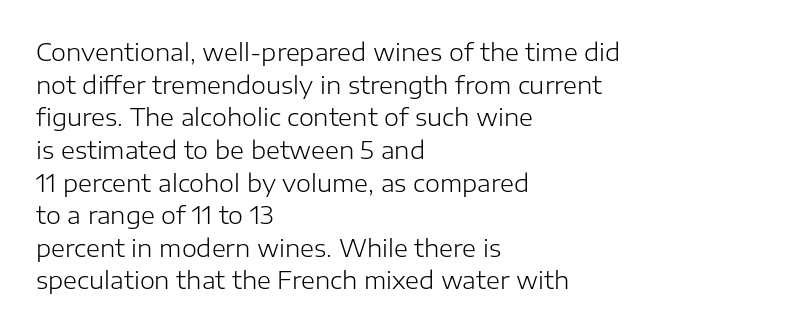
Plain, unruled lines of type. Ordinary non-slanted type is in use. Does extra space separate the letters? No, they use regular spacing. This is not heavy type; no bold has been used. These lines sit exactly where default settings would place them. Reading down the block, your eye returns to a fixed left position each line.
